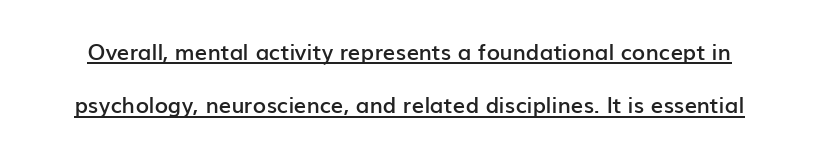
The image shows 22 px text type, upright; set loose line spacing (2.43x), normal letter spacing, underlined.
